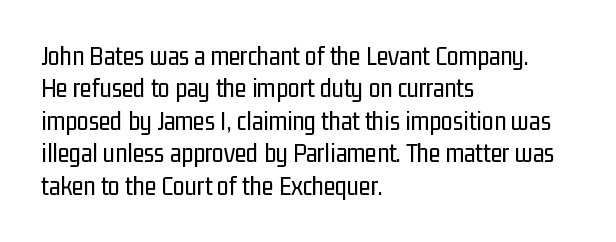
Q: Is the text bold? A: No.
Q: Is the text italic (slanted)? A: No, it is upright.
Q: Is the text underlined? A: No.
Q: How is the paragraph aligned? A: Left-aligned.
Q: Is the spacing between letters normal or unusually wide? A: Normal.
